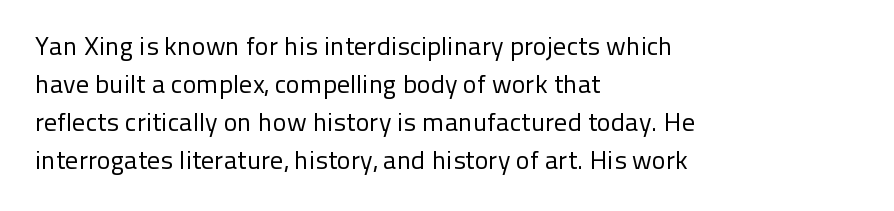
Visually the block forms a straight wall on the left and a jagged coastline on the right. Caption: standard tracking, unaltered. The type sits square on the baseline with zero lean. Weight: not bold — regular or lighter.
